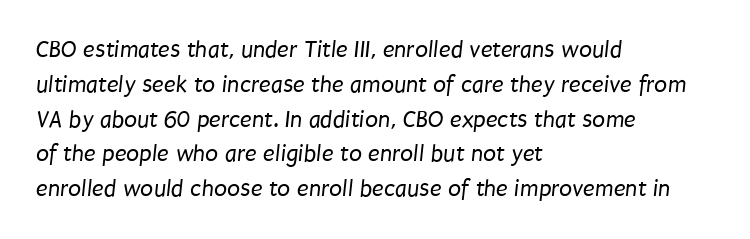
{"bold": "no", "underline": "no", "align": "left", "line_spacing": "normal", "line_spacing_ratio": 1.45, "letter_spacing": "normal", "letter_spacing_em": 0.0, "glyph_px": 24}
